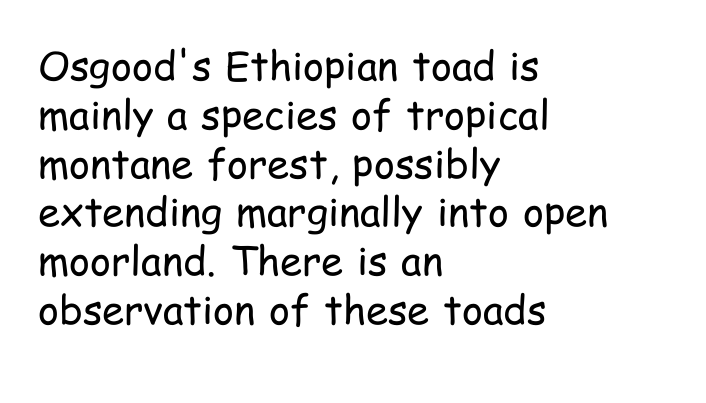
Q: Is the text bold? A: No.
Q: Is the text italic (slanted)? A: No, it is upright.
Q: Is the typeface a serif or a sans-serif typeface? A: Sans-serif.
Q: Is the text underlined? A: No.
Q: How is the paragraph aligned? A: Left-aligned.
Q: Is the spacing between letters normal or unusually wide? A: Normal.
Q: Width (condensed, normal, or wide)? A: Condensed.
Q: Stroke contrast? A: Low.
Q: x-height? A: Medium.
Q: Monospaced? A: No.
